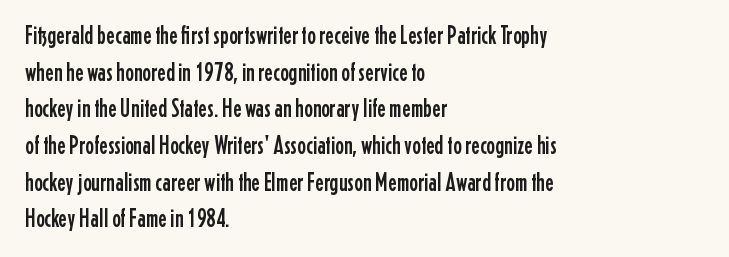
{"italic": "no", "underline": "no", "align": "left", "line_spacing": "normal", "line_spacing_ratio": 1.41, "letter_spacing": "normal", "letter_spacing_em": 0.0, "glyph_px": 26}
